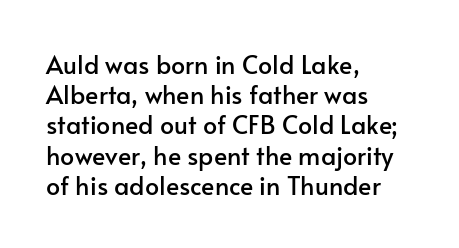
Q: Is the text italic (slanted)? A: No, it is upright.
Q: Is the text underlined? A: No.
Q: How is the paragraph aligned? A: Left-aligned.
Q: Is the spacing between letters normal or unusually wide? A: Normal.
